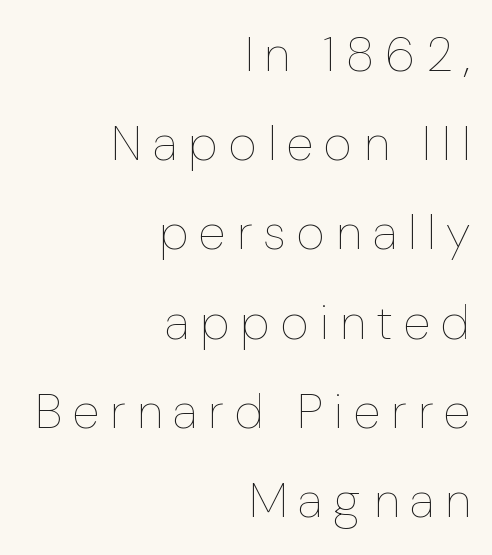
Looks like regular typesetting: each glyph gets only the width it needs. The tracking reads as deliberately expanded to a designer's eye. Nobody drew a line under any word here. Horizontally, the lines are justified to the trailing edge only. On a weight scale, this lands at 450 or below.
